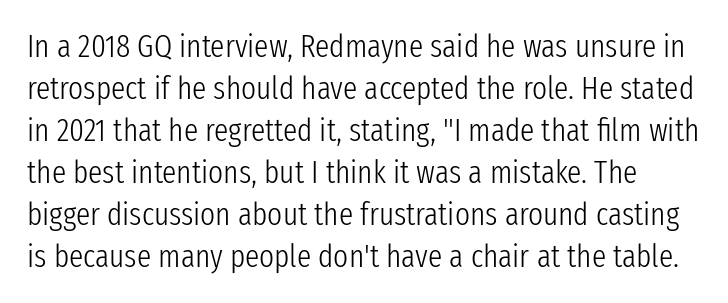
Each word holds together tightly as a unit, with standard inter-letter gaps. Nothing sits at the stroke ends, so this counts as sans-serif. The lines sit at an ordinary, default distance from one another. Bare-footed words on every line. Think of a printed novel: that variable character pitch is what you see here.
